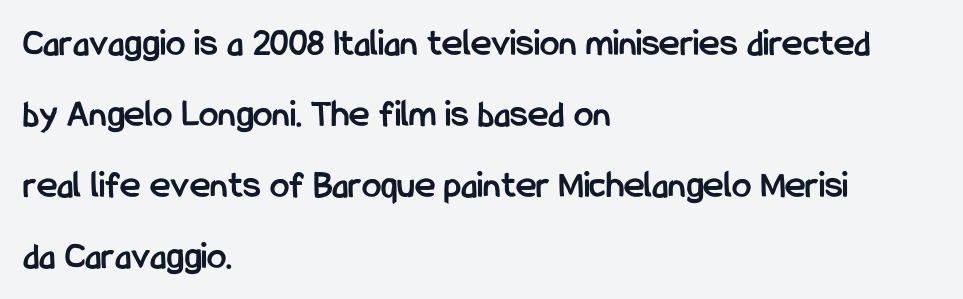
{"serif": "no", "italic": "no", "bold": "yes", "weight": "semibold", "width": "condensed", "stroke_contrast": "low", "x_height": "medium", "monospaced": "no", "underline": "no", "align": "left", "line_spacing_ratio": 1.82, "letter_spacing": "normal", "letter_spacing_em": 0.0, "glyph_px": 39}
